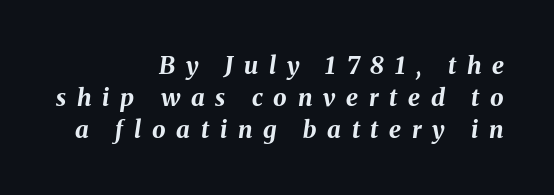
The image shows 24 px bold type, italic (leaning right); set right-aligned, normal line spacing (1.33x), unusually wide letter spacing (+0.45 em), not underlined.
